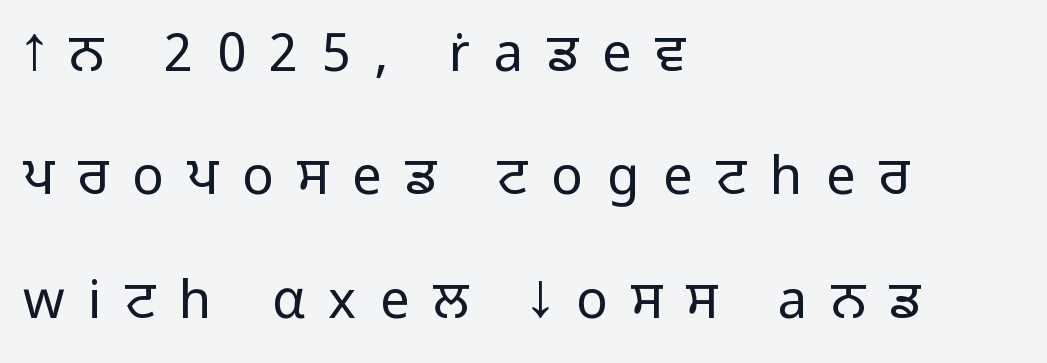
Q: Is the text bold? A: No.
Q: Is the text italic (slanted)? A: No, it is upright.
Q: Is the typeface a serif or a sans-serif typeface? A: Sans-serif.
Q: Is the text underlined? A: No.
Q: How is the paragraph aligned? A: Left-aligned.
Q: Is the spacing between letters normal or unusually wide? A: Unusually wide.
Q: Is the spacing between lines tight, normal or loose? A: Loose.
Q: Width (condensed, normal, or wide)? A: Normal.
Q: Stroke contrast? A: Low.
Q: x-height? A: Medium.
Q: Monospaced? A: No.
